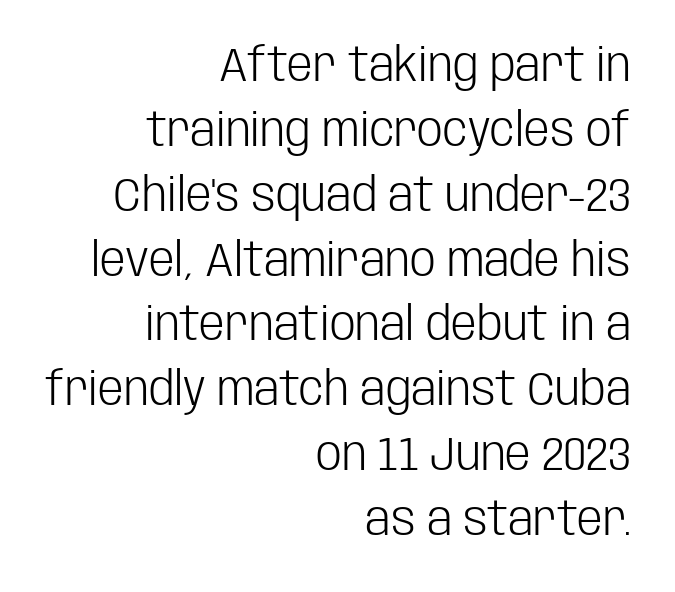
The image shows 46 px light, condensed sans-serif type, upright; set right-aligned, normal line spacing (1.41x), normal letter spacing, not underlined; low stroke contrast and a large x-height.
